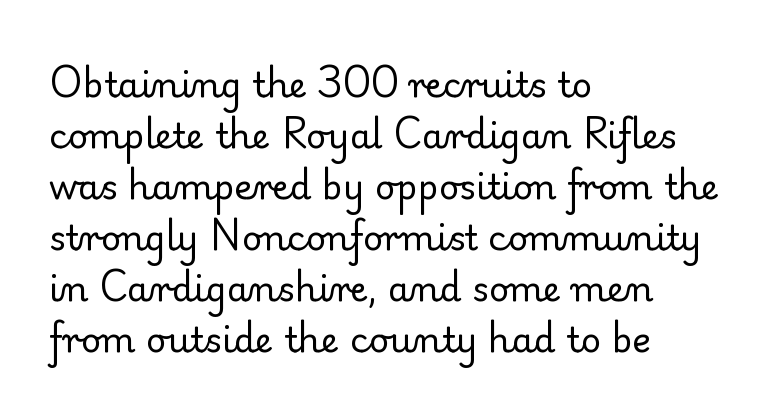
Q: Is the text bold? A: No.
Q: Is the text italic (slanted)? A: No, it is upright.
Q: Is the typeface a serif or a sans-serif typeface? A: Serif.
Q: Is the text underlined? A: No.
Q: How is the paragraph aligned? A: Left-aligned.
Q: Is the spacing between letters normal or unusually wide? A: Normal.
Q: Is the spacing between lines tight, normal or loose? A: Normal.
Q: Width (condensed, normal, or wide)? A: Normal.
Q: Stroke contrast? A: Low.
Q: x-height? A: Small.
Q: Monospaced? A: No.
